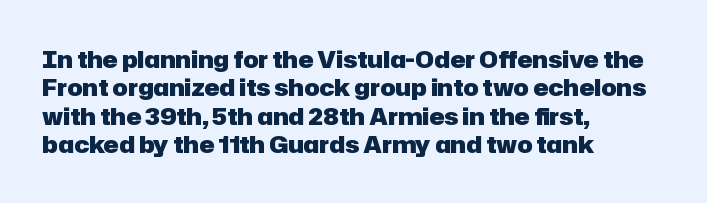
{"italic": "no", "bold": "yes", "underline": "no", "align": "left", "line_spacing_ratio": 1.23, "letter_spacing": "normal", "letter_spacing_em": 0.0, "glyph_px": 23}
